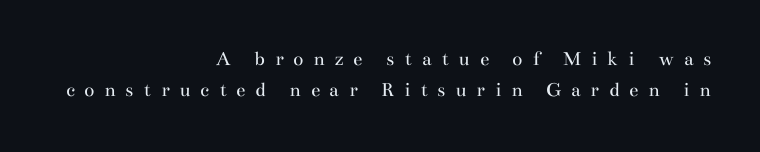
The image shows 21 px text type, upright; set right-aligned, normal line spacing (1.48x), unusually wide letter spacing (+0.46 em), not underlined.
